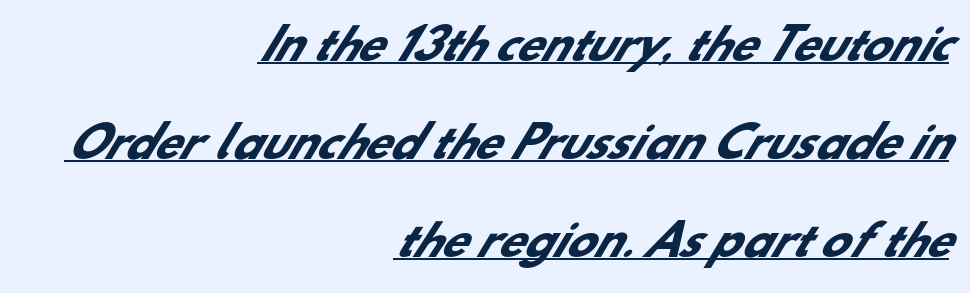
Q: Is the text bold? A: Yes.
Q: Is the typeface a serif or a sans-serif typeface? A: Sans-serif.
Q: Is the text underlined? A: Yes.
Q: How is the paragraph aligned? A: Right-aligned.
Q: Is the spacing between letters normal or unusually wide? A: Normal.
Q: Is the spacing between lines tight, normal or loose? A: Loose.
Q: Width (condensed, normal, or wide)? A: Normal.
Q: Stroke contrast? A: Low.
Q: x-height? A: Small.
Q: Monospaced? A: No.
